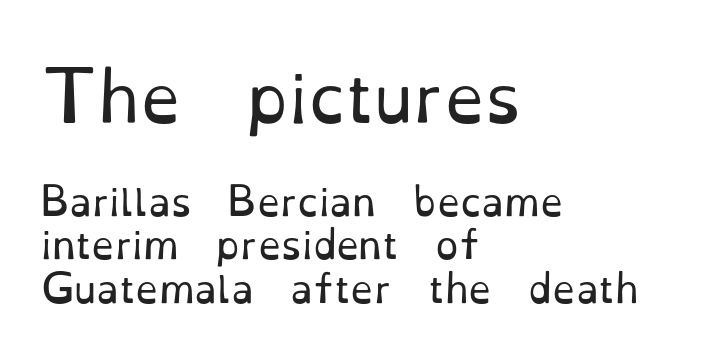
The lettering holds an erect, upright posture throughout. The face used here is rendered with its standard letterfit. Character size in the leading block exceeds that of the trailing block. Beneath every word, the page is bare.
